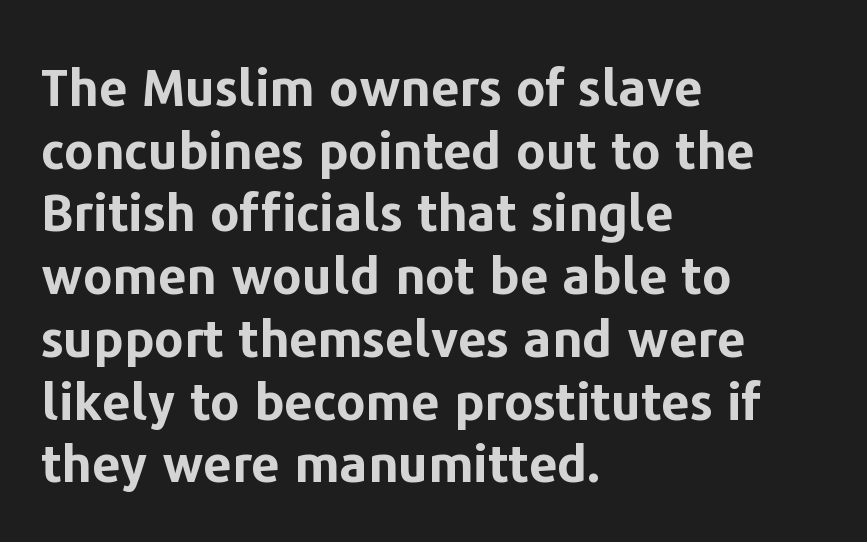
Q: Is the text bold? A: Yes.
Q: Is the text italic (slanted)? A: No, it is upright.
Q: Is the typeface a serif or a sans-serif typeface? A: Sans-serif.
Q: Is the text underlined? A: No.
Q: How is the paragraph aligned? A: Left-aligned.
Q: Is the spacing between letters normal or unusually wide? A: Normal.
Q: Width (condensed, normal, or wide)? A: Normal.
Q: Stroke contrast? A: Low.
Q: x-height? A: Medium.
Q: Monospaced? A: No.
